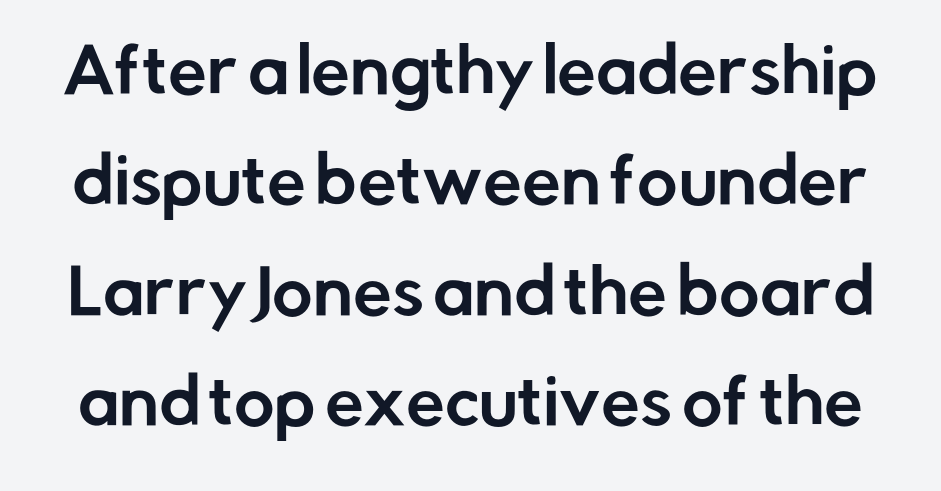
Q: Is the text italic (slanted)? A: No, it is upright.
Q: Is the typeface a serif or a sans-serif typeface? A: Sans-serif.
Q: Is the text underlined? A: No.
Q: Is the spacing between letters normal or unusually wide? A: Normal.
Q: Width (condensed, normal, or wide)? A: Normal.
Q: Stroke contrast? A: Low.
Q: x-height? A: Medium.
Q: Monospaced? A: No.
